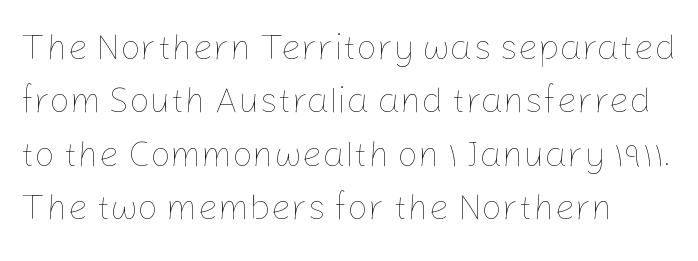
{"italic": "no", "bold": "no", "weight": "thin", "width": "normal", "stroke_contrast": "low", "x_height": "medium", "monospaced": "no", "underline": "no", "line_spacing": "normal", "line_spacing_ratio": 1.48, "letter_spacing": "normal", "letter_spacing_em": 0.0, "glyph_px": 36}
